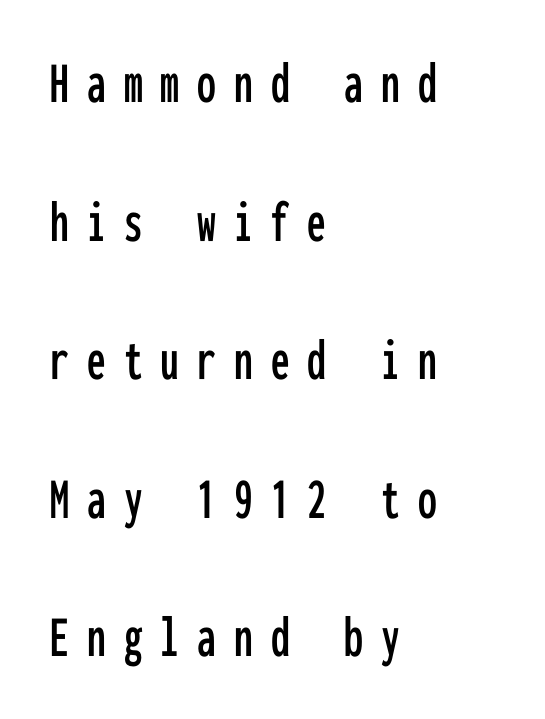
The image shows 60 px condensed sans-serif type, upright, monospaced; set left-aligned, loose line spacing (2.31x), unusually wide letter spacing (+0.3 em), not underlined; low stroke contrast and a medium x-height.
